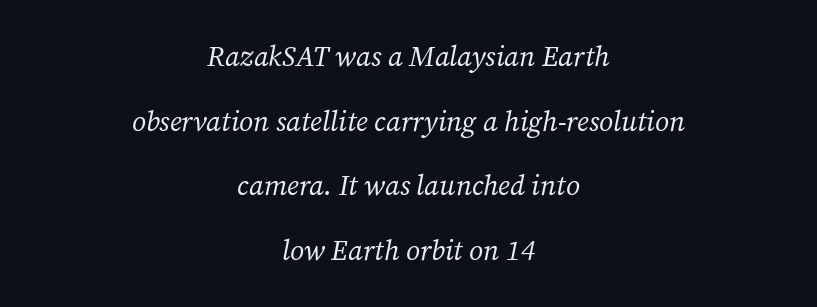
The image shows 28 px regular-weight serif type, italic (leaning right); set centered, loose line spacing (2.31x), normal letter spacing, not underlined; medium stroke contrast and a medium x-height.
